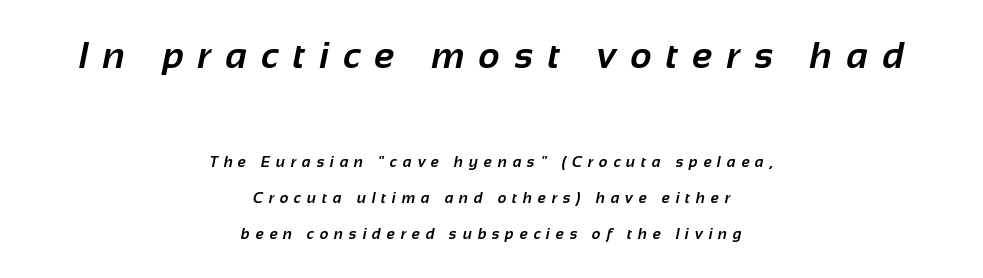
The image shows 37 px bold sans-serif type; set centered, loose line spacing (2.41x), unusually wide letter spacing (+0.39 em), not underlined; the first (top) block is 2.47x larger; low stroke contrast and a medium x-height.
